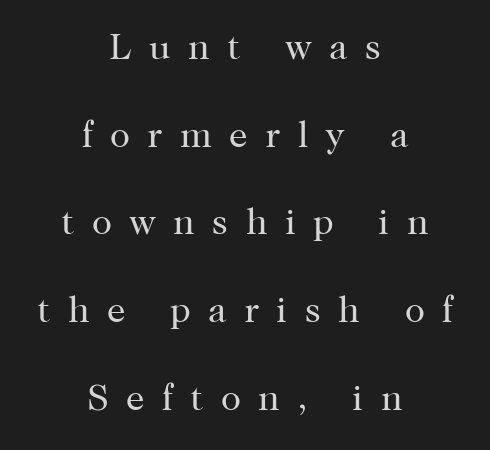
Q: Is the text bold? A: No.
Q: Is the text italic (slanted)? A: No, it is upright.
Q: Is the typeface a serif or a sans-serif typeface? A: Serif.
Q: Is the text underlined? A: No.
Q: How is the paragraph aligned? A: Centered.
Q: Is the spacing between letters normal or unusually wide? A: Unusually wide.
Q: Is the spacing between lines tight, normal or loose? A: Loose.
Q: Width (condensed, normal, or wide)? A: Normal.
Q: Stroke contrast? A: High.
Q: x-height? A: Medium.
Q: Monospaced? A: No.
